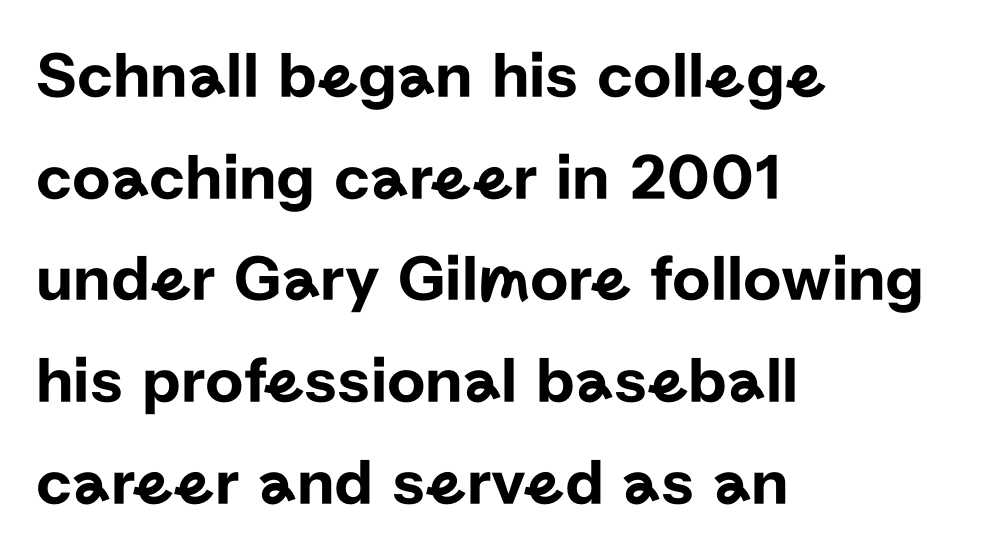
Casual observation: everything's shoved over to the left. A clean baseline with only descenders dipping below it. You could not count columns in this text — the font is proportionally spaced. If you drew a line through each stem, it would be perfectly vertical.
